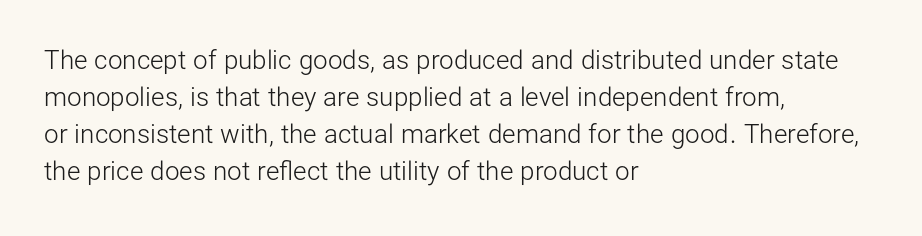
Rule under the text: the space is simply empty. The tracking reads as untouched default to a designer's eye. Compared with a typical body face, this is equally light or lighter still. A student would call this left alignment; a typographer would say flush left, rag right. The rows are spaced the way most documents space them.
